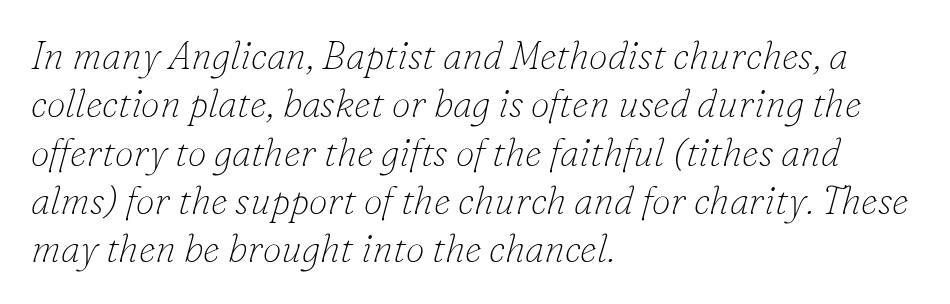
Q: Is the text bold? A: No.
Q: Is the text italic (slanted)? A: Yes, it leans right by about 16 degrees.
Q: Is the typeface a serif or a sans-serif typeface? A: Serif.
Q: Is the text underlined? A: No.
Q: How is the paragraph aligned? A: Left-aligned.
Q: Is the spacing between letters normal or unusually wide? A: Normal.
Q: Is the spacing between lines tight, normal or loose? A: Normal.
Q: Width (condensed, normal, or wide)? A: Normal.
Q: Stroke contrast? A: Low.
Q: x-height? A: Small.
Q: Monospaced? A: No.
